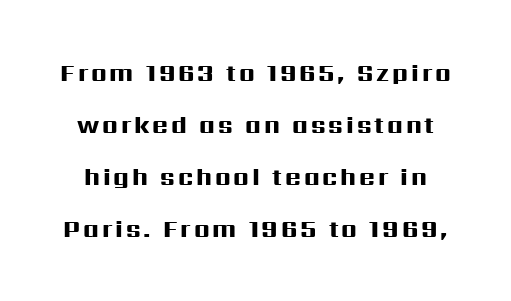
A bare baseline throughout the passage. Quick note: not italic, upright. The leading is generous, giving the passage an open texture. Plenty of ink on the page — the face is bold.
